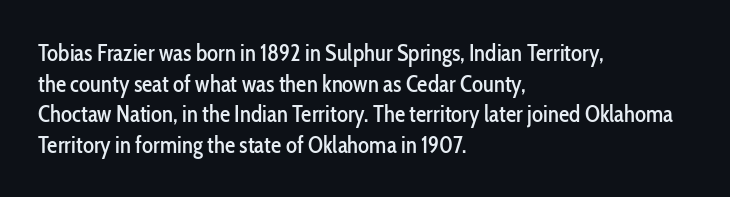
{"italic": "no", "underline": "no", "align": "left", "line_spacing": "normal", "line_spacing_ratio": 1.33, "letter_spacing": "normal", "letter_spacing_em": 0.0, "glyph_px": 23}
